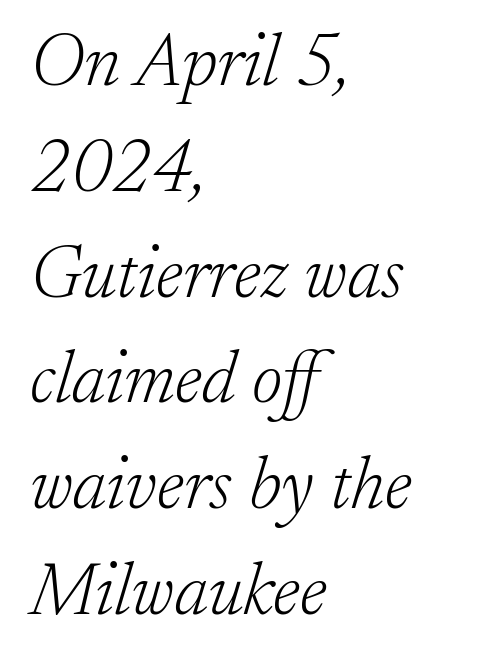
Look at the tracking — it's just the regular setting, nothing added. Observe the lean: these are italic letterforms. Line spacing here is normal. Character widths vary here, with narrow letters taking less room than wide ones. The baseline area is clear.
